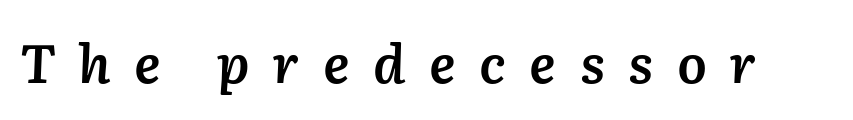
Q: Is the text bold? A: Semi-bold.
Q: Is the text italic (slanted)? A: Yes, it leans right by about 2 degrees.
Q: Is the text underlined? A: No.
Q: Is the spacing between letters normal or unusually wide? A: Unusually wide.
Q: Width (condensed, normal, or wide)? A: Normal.
Q: Stroke contrast? A: Low.
Q: x-height? A: Medium.
Q: Monospaced? A: No.
